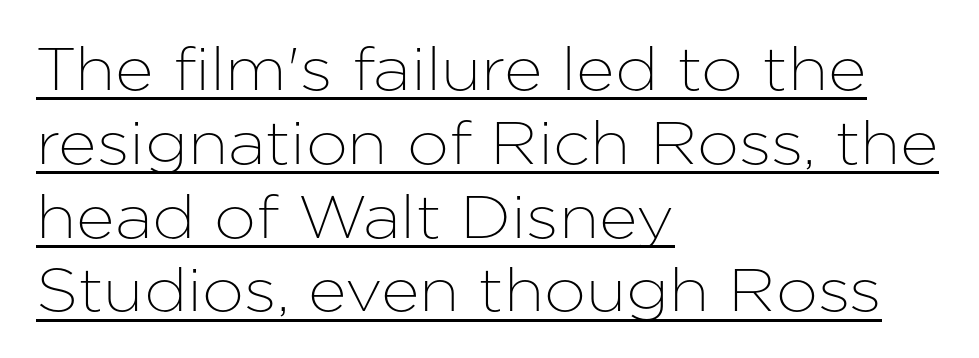
{"serif": "no", "italic": "no", "width": "normal", "stroke_contrast": "low", "x_height": "medium", "monospaced": "no", "underline": "yes", "align": "left", "line_spacing_ratio": 1.23, "letter_spacing": "normal", "letter_spacing_em": 0.0, "glyph_px": 60}
